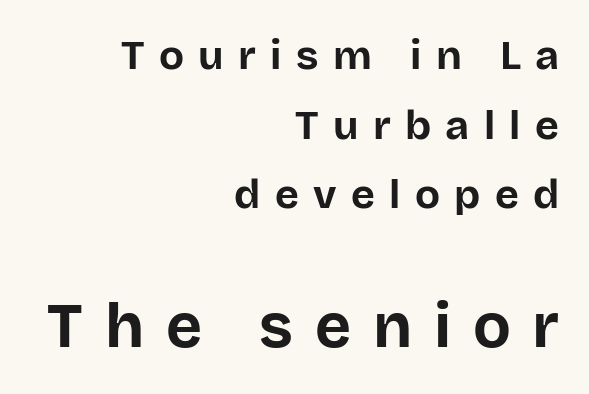
Q: Is the text bold? A: Yes.
Q: Is the text italic (slanted)? A: No, it is upright.
Q: Is the typeface a serif or a sans-serif typeface? A: Sans-serif.
Q: Is the text underlined? A: No.
Q: How is the paragraph aligned? A: Right-aligned.
Q: Is the spacing between letters normal or unusually wide? A: Unusually wide.
Q: Is the spacing between lines tight, normal or loose? A: Normal.
Q: Which block of text is set in a larger size, the first (top) or the second (bottom)? A: The second (bottom) one.
Q: Width (condensed, normal, or wide)? A: Normal.
Q: Stroke contrast? A: Low.
Q: x-height? A: Large.
Q: Monospaced? A: No.
